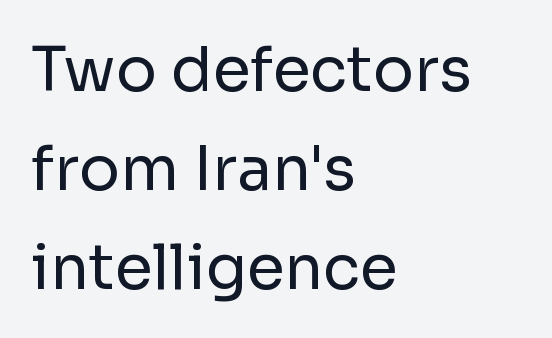
{"serif": "no", "italic": "no", "bold": "no", "weight": "regular", "width": "normal", "stroke_contrast": "low", "x_height": "medium", "monospaced": "no", "underline": "no", "align": "left", "line_spacing": "normal", "line_spacing_ratio": 1.62, "letter_spacing": "normal", "letter_spacing_em": 0.0, "glyph_px": 61}
